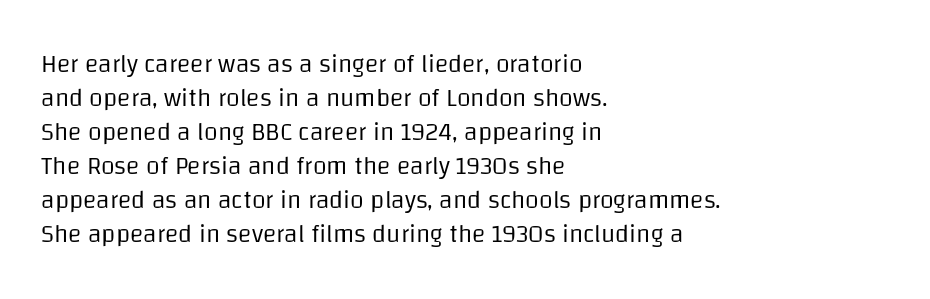
{"italic": "no", "bold": "no", "underline": "no", "align": "left", "line_spacing": "normal", "line_spacing_ratio": 1.36, "letter_spacing": "normal", "letter_spacing_em": 0.0, "glyph_px": 25}
